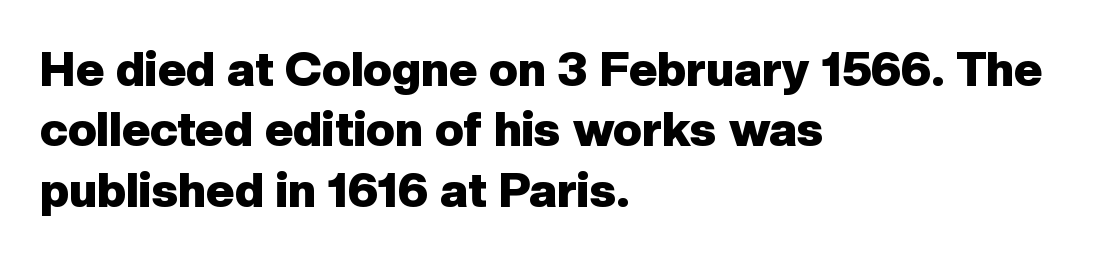
The image shows 48 px heavy sans-serif type, upright; set left-aligned, normal line spacing (1.26x), normal letter spacing, not underlined; low stroke contrast and a medium x-height.
